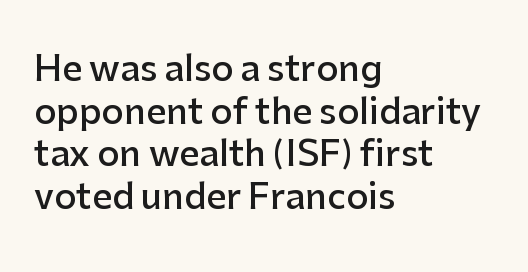
The image shows 35 px semibold sans-serif type, upright; set left-aligned, line spacing 1.22x, normal letter spacing, not underlined; low stroke contrast and a medium x-height.
